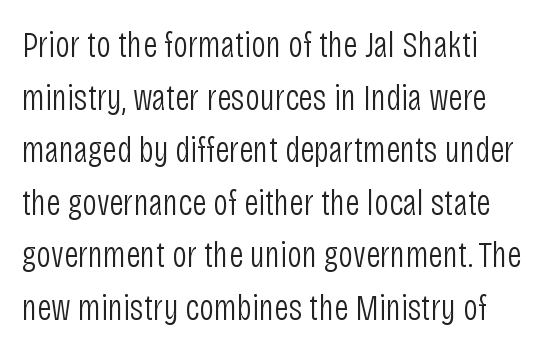
{"serif": "no", "italic": "no", "bold": "no", "weight": "light", "width": "condensed", "stroke_contrast": "low", "x_height": "large", "monospaced": "no", "underline": "no", "line_spacing": "normal", "line_spacing_ratio": 1.42, "letter_spacing": "normal", "letter_spacing_em": 0.0, "glyph_px": 37}
